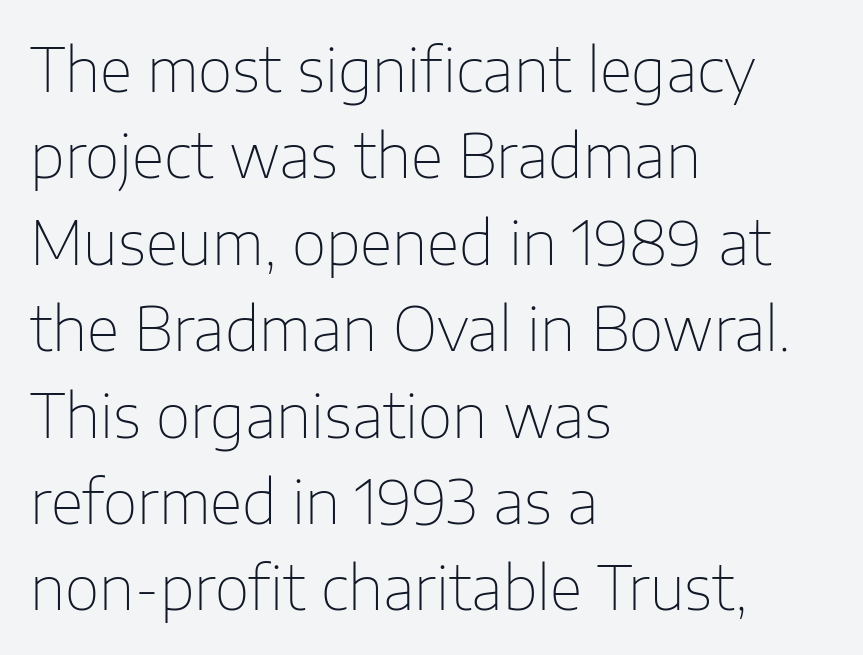
Glyph-to-glyph distance matches everyday printed text. The letters stand upright; this is a roman face. The paragraph has a hard left edge and a soft right edge. Is this a fixed-width face? No — the glyphs have proportional, varying widths. The space beneath each line is pristine and unruled. Successive baselines arrive at the customary interval.
